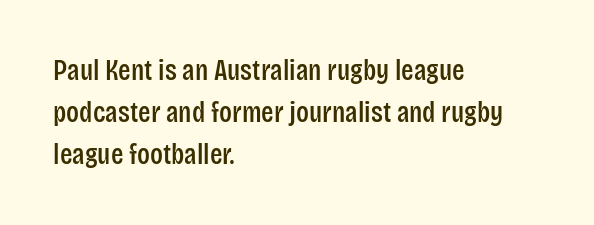
The image shows 29 px condensed sans-serif type, upright; set left-aligned, normal line spacing (1.44x), normal letter spacing, not underlined; low stroke contrast and a large x-height.
